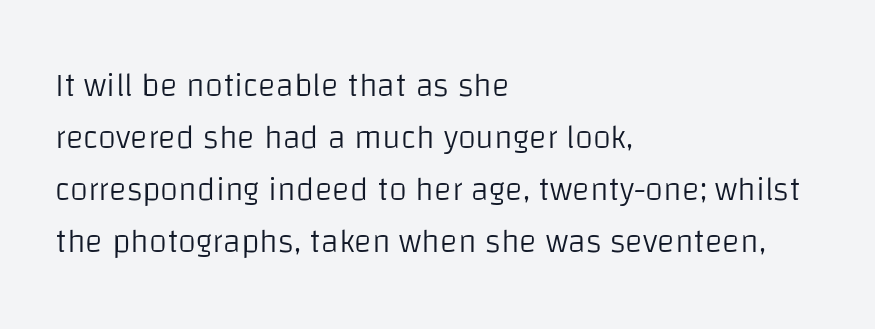
Look at the bottom of the vertical strokes: they stop flat, with no serifs. This rendering leaves character spacing at its baseline value. This sample is left-justified, so line endings fall wherever the words run out. Only glyphs here, with clear space below each row. Summary of weight: not heavy and not bold.
